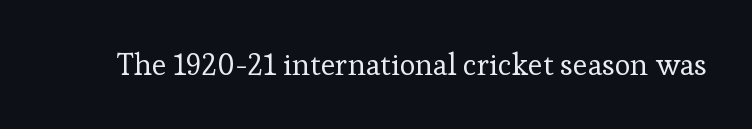
{"serif": "yes", "italic": "no", "bold": "no", "weight": "regular", "width": "normal", "stroke_contrast": "low", "x_height": "medium", "monospaced": "no", "underline": "no", "letter_spacing": "normal", "letter_spacing_em": 0.0, "glyph_px": 30}
